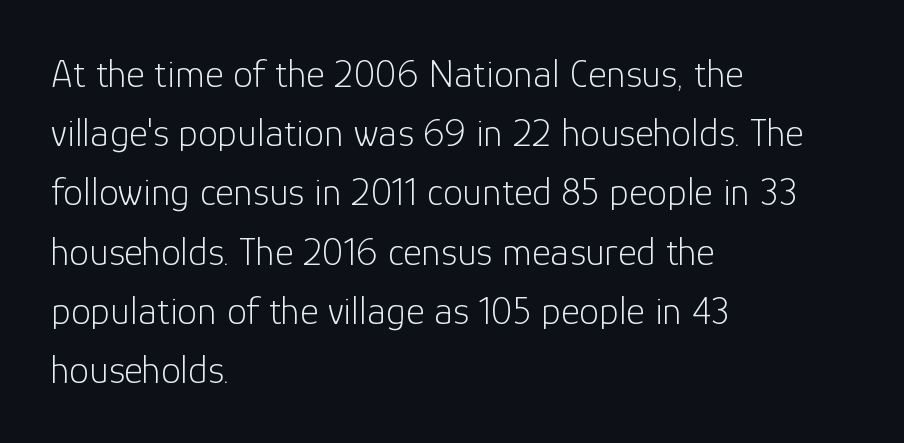
The image shows 40 px light sans-serif type, upright; set left-aligned, normal line spacing (1.48x), normal letter spacing, not underlined; low stroke contrast and a medium x-height.
